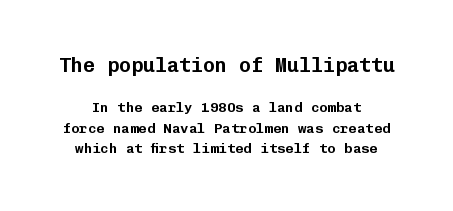
Q: Is the text italic (slanted)? A: No, it is upright.
Q: Is the text underlined? A: No.
Q: Is the spacing between letters normal or unusually wide? A: Normal.
Q: Is the spacing between lines tight, normal or loose? A: Normal.
Q: Which block of text is set in a larger size, the first (top) or the second (bottom)? A: The first (top) one.
